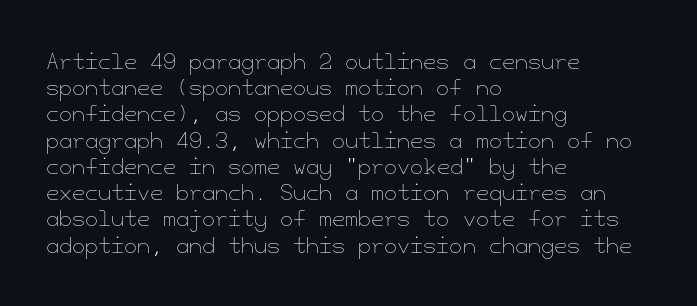
Q: Is the text bold? A: No.
Q: Is the text italic (slanted)? A: No, it is upright.
Q: Is the text underlined? A: No.
Q: How is the paragraph aligned? A: Left-aligned.
Q: Is the spacing between letters normal or unusually wide? A: Normal.
Q: Is the spacing between lines tight, normal or loose? A: Normal.
